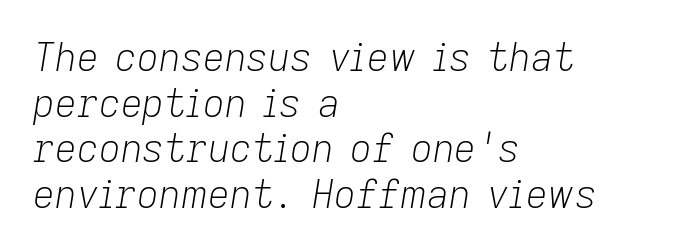
Q: Is the text bold? A: No.
Q: Is the text italic (slanted)? A: Yes, it leans right by about 9 degrees.
Q: Is the text underlined? A: No.
Q: How is the paragraph aligned? A: Left-aligned.
Q: Is the spacing between letters normal or unusually wide? A: Normal.
Q: Width (condensed, normal, or wide)? A: Normal.
Q: Stroke contrast? A: Low.
Q: x-height? A: Medium.
Q: Monospaced? A: No.
